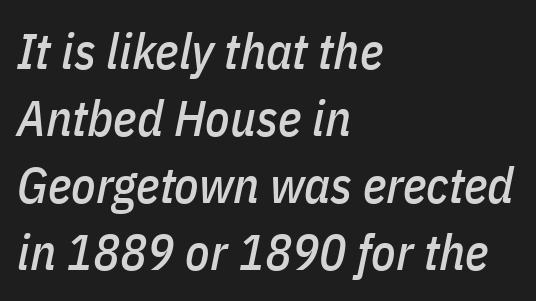
Clear beneath every line of the passage. Would a proofreader flag this as italicized? Yes. The paragraph shown leans on its left margin. Note the varied advance widths — an 'i' is clearly narrower than an 'm'. Default kerning and tracking; the words read as compact shapes.
